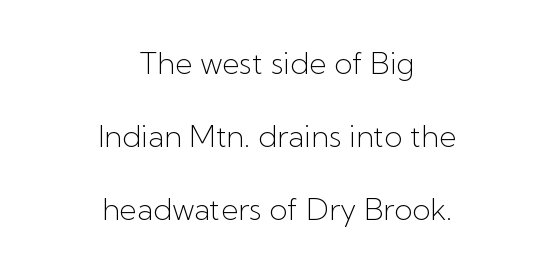
Q: Is the text bold? A: No.
Q: Is the text italic (slanted)? A: No, it is upright.
Q: Is the typeface a serif or a sans-serif typeface? A: Sans-serif.
Q: Is the text underlined? A: No.
Q: How is the paragraph aligned? A: Centered.
Q: Is the spacing between letters normal or unusually wide? A: Normal.
Q: Is the spacing between lines tight, normal or loose? A: Loose.
Q: Width (condensed, normal, or wide)? A: Normal.
Q: Stroke contrast? A: Low.
Q: x-height? A: Medium.
Q: Monospaced? A: No.
